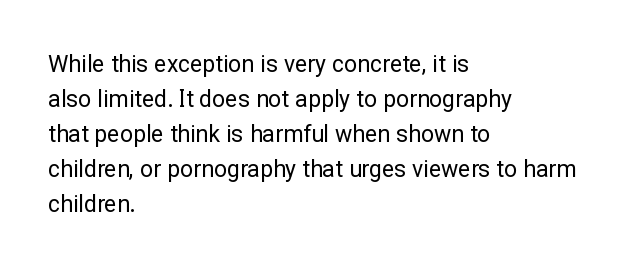
Weight: not bold — regular or lighter. The typesetter chose a ragged-right arrangement here. Each new line begins a customary step beneath the previous one. You could call the tracking neutral — neither tight nor loose. Only glyphs here, with clear space below each row. You can tell it's not italic because the verticals are truly vertical.
